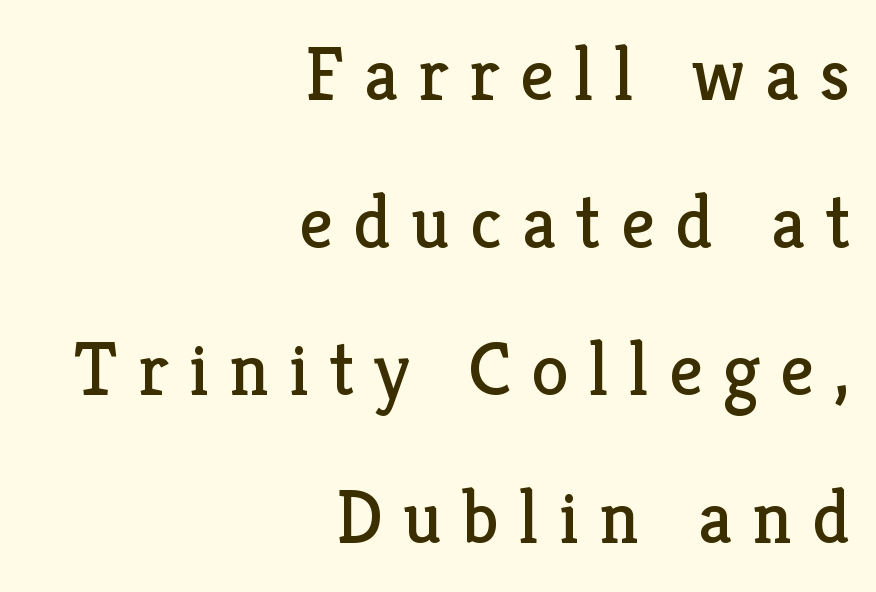
Q: Is the text bold? A: No.
Q: Is the text italic (slanted)? A: No, it is upright.
Q: Is the typeface a serif or a sans-serif typeface? A: Serif.
Q: Is the text underlined? A: No.
Q: How is the paragraph aligned? A: Right-aligned.
Q: Is the spacing between letters normal or unusually wide? A: Unusually wide.
Q: Is the spacing between lines tight, normal or loose? A: Loose.
Q: Width (condensed, normal, or wide)? A: Normal.
Q: Stroke contrast? A: Low.
Q: x-height? A: Medium.
Q: Monospaced? A: No.
